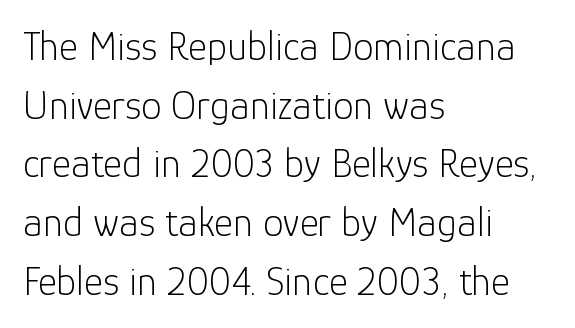
Q: Is the text bold? A: No.
Q: Is the text italic (slanted)? A: No, it is upright.
Q: Is the typeface a serif or a sans-serif typeface? A: Sans-serif.
Q: Is the text underlined? A: No.
Q: How is the paragraph aligned? A: Left-aligned.
Q: Is the spacing between letters normal or unusually wide? A: Normal.
Q: Is the spacing between lines tight, normal or loose? A: Normal.
Q: Width (condensed, normal, or wide)? A: Normal.
Q: Stroke contrast? A: Low.
Q: x-height? A: Medium.
Q: Monospaced? A: No.
